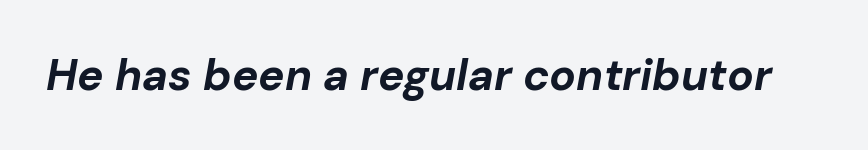
The image shows 44 px bold type, italic (leaning right); set normal letter spacing, not underlined; low stroke contrast and a medium x-height.
